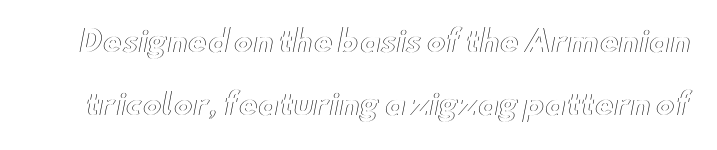
Note the varied advance widths — an 'i' is clearly narrower than an 'm'. How would I describe the line gaps? Wide and relaxed. Plain, unruled lines of type. What stands out about the letter spacing? Nothing — it is the standard amount.
